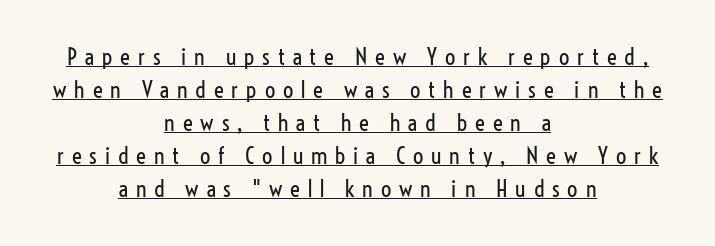
{"italic": "no", "bold": "no", "underline": "yes", "align": "center", "line_spacing": "normal", "line_spacing_ratio": 1.44, "letter_spacing": "wide", "letter_spacing_em": 0.34, "glyph_px": 23}
